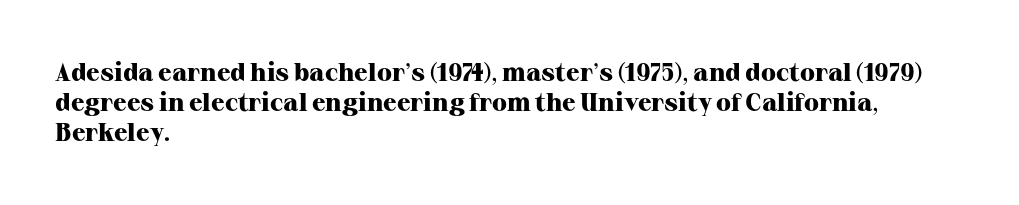
Default kerning and tracking; the words read as compact shapes. The letters stand upright; this is a roman face. Pretty heavy lettering here — definitely bold. The words here are not underlined.
